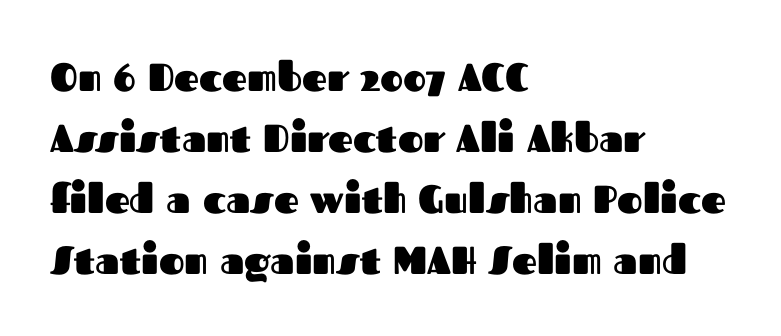
{"serif": "no", "italic": "no", "bold": "yes", "weight": "heavy", "width": "normal", "stroke_contrast": "medium", "x_height": "medium", "monospaced": "no", "underline": "no", "align": "left", "line_spacing": "normal", "line_spacing_ratio": 1.56, "letter_spacing": "normal", "letter_spacing_em": 0.0, "glyph_px": 39}
